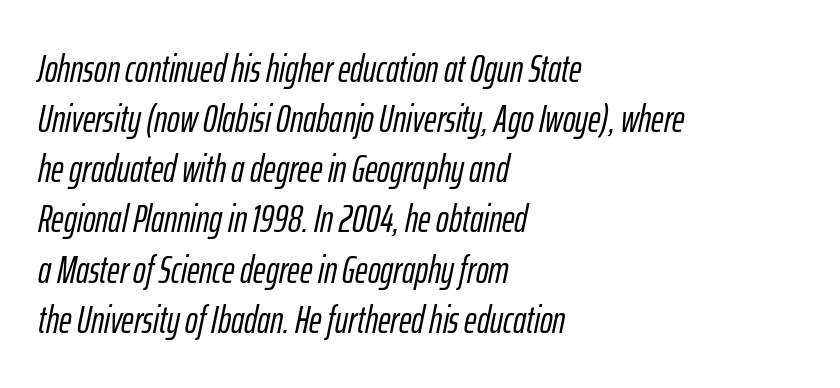
{"italic": "yes", "lean": "right", "slant_degrees": 12, "width": "condensed", "stroke_contrast": "low", "x_height": "medium", "monospaced": "no", "underline": "no", "align": "left", "line_spacing": "normal", "line_spacing_ratio": 1.32, "letter_spacing": "normal", "letter_spacing_em": 0.0, "glyph_px": 38}
